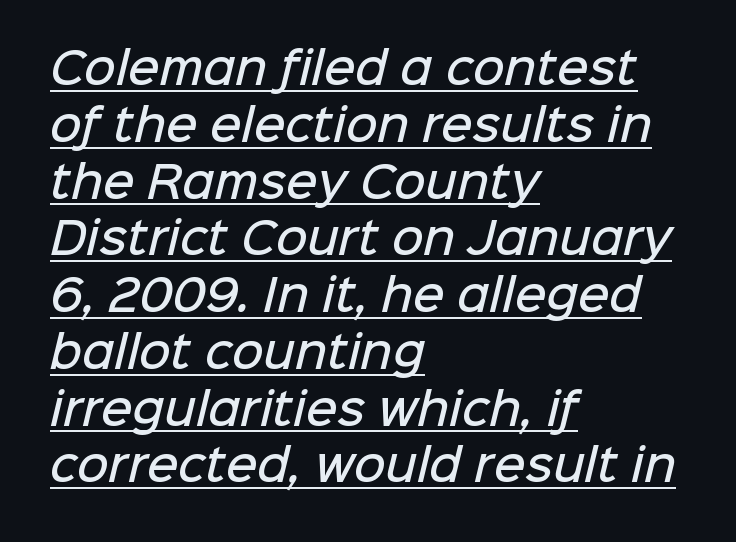
Q: Is the text bold? A: Semi-bold.
Q: Is the typeface a serif or a sans-serif typeface? A: Sans-serif.
Q: Is the text underlined? A: Yes.
Q: How is the paragraph aligned? A: Left-aligned.
Q: Is the spacing between letters normal or unusually wide? A: Normal.
Q: Is the spacing between lines tight, normal or loose? A: Normal.
Q: Width (condensed, normal, or wide)? A: Normal.
Q: Stroke contrast? A: Low.
Q: x-height? A: Medium.
Q: Monospaced? A: No.
